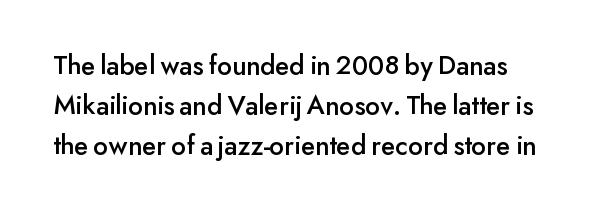
Spacing verdict: proportional, widths tailored to each character. Notice how the stems are strictly vertical — no italics here. No feet cap the strokes, marking this as sans-serif type. Here the glyphs are tracked normally, forming tight word shapes. The passage shown stacks its lines at a standard gap. The string is rendered with underlining switched off.
